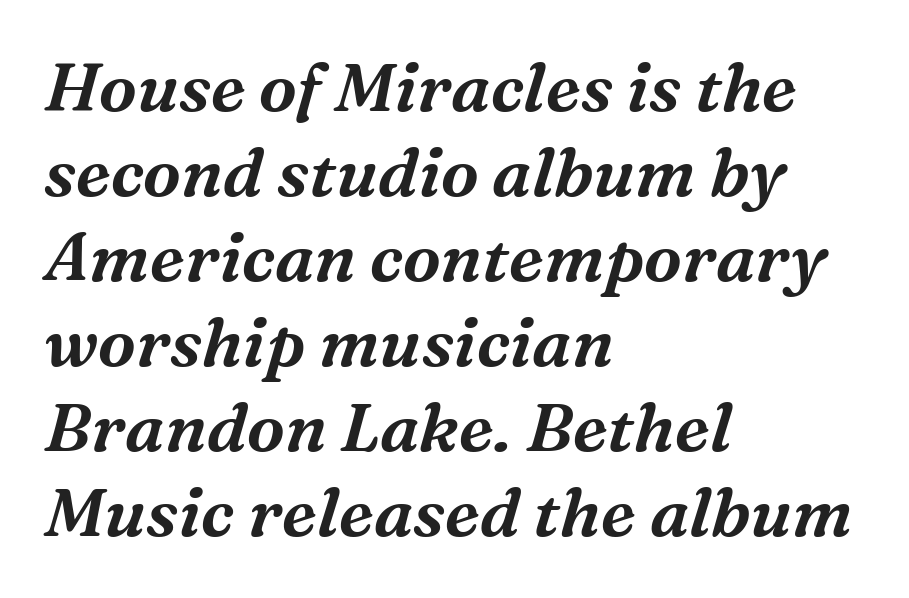
Q: Is the text italic (slanted)? A: Yes, it leans right by about 16 degrees.
Q: Is the typeface a serif or a sans-serif typeface? A: Serif.
Q: Is the text underlined? A: No.
Q: How is the paragraph aligned? A: Left-aligned.
Q: Is the spacing between letters normal or unusually wide? A: Normal.
Q: Is the spacing between lines tight, normal or loose? A: Normal.
Q: Width (condensed, normal, or wide)? A: Normal.
Q: Stroke contrast? A: Medium.
Q: x-height? A: Medium.
Q: Monospaced? A: No.
